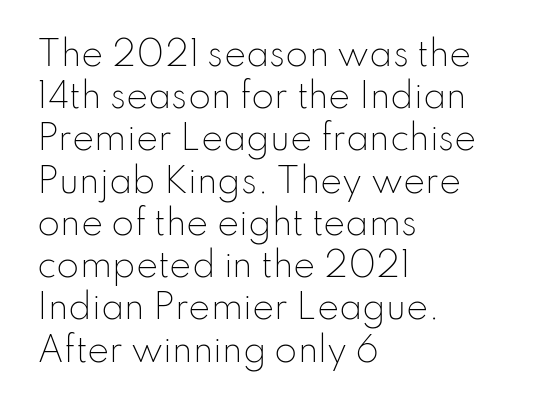
Q: Is the text bold? A: No.
Q: Is the text italic (slanted)? A: No, it is upright.
Q: Is the typeface a serif or a sans-serif typeface? A: Sans-serif.
Q: Is the text underlined? A: No.
Q: How is the paragraph aligned? A: Left-aligned.
Q: Is the spacing between letters normal or unusually wide? A: Normal.
Q: Is the spacing between lines tight, normal or loose? A: Normal.
Q: Width (condensed, normal, or wide)? A: Normal.
Q: Stroke contrast? A: Low.
Q: x-height? A: Small.
Q: Monospaced? A: No.
